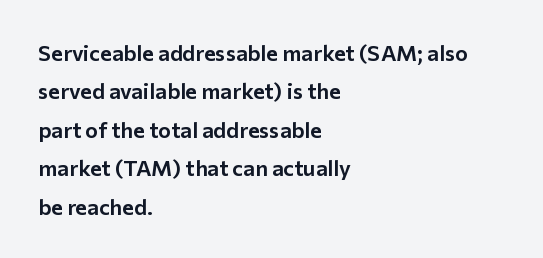
The image shows 22 px text type, upright; set left-aligned, line spacing 1.75x, normal letter spacing, not underlined.
